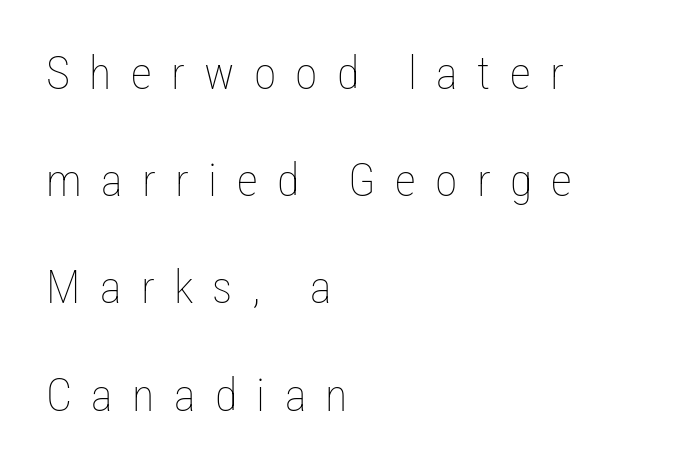
Q: Is the text bold? A: No.
Q: Is the text italic (slanted)? A: No, it is upright.
Q: Is the text underlined? A: No.
Q: How is the paragraph aligned? A: Left-aligned.
Q: Is the spacing between letters normal or unusually wide? A: Unusually wide.
Q: Is the spacing between lines tight, normal or loose? A: Loose.
Q: Width (condensed, normal, or wide)? A: Condensed.
Q: Stroke contrast? A: Low.
Q: x-height? A: Medium.
Q: Monospaced? A: No.
